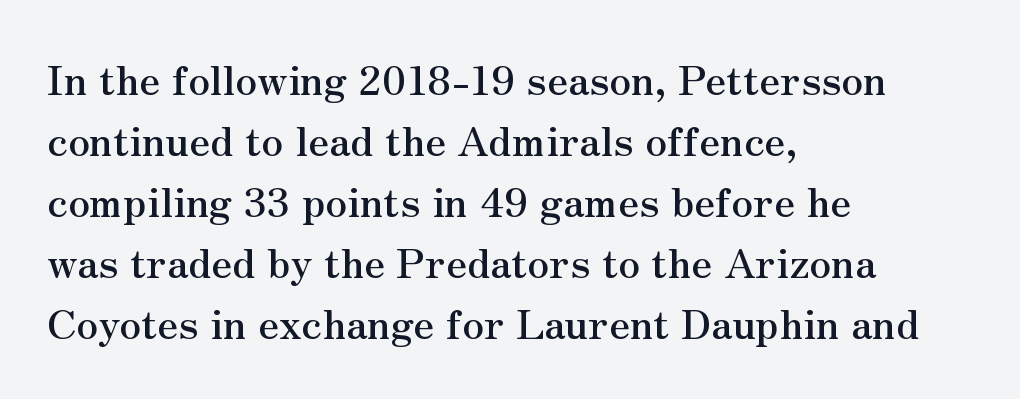
Q: Is the text italic (slanted)? A: No, it is upright.
Q: Is the typeface a serif or a sans-serif typeface? A: Serif.
Q: Is the text underlined? A: No.
Q: How is the paragraph aligned? A: Left-aligned.
Q: Is the spacing between letters normal or unusually wide? A: Normal.
Q: Is the spacing between lines tight, normal or loose? A: Normal.
Q: Width (condensed, normal, or wide)? A: Normal.
Q: Stroke contrast? A: Medium.
Q: x-height? A: Small.
Q: Monospaced? A: No.
